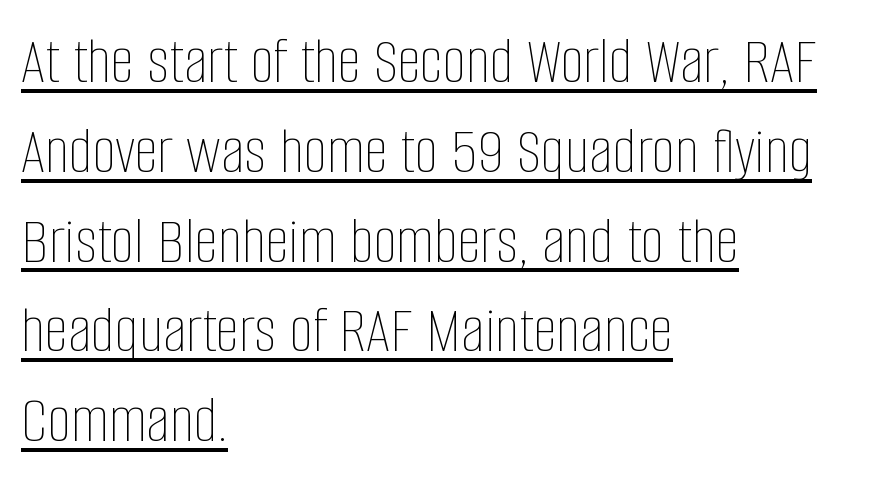
The image shows 67 px thin, condensed type, upright; set left-aligned, normal line spacing (1.34x), normal letter spacing, underlined; low stroke contrast and a large x-height.
